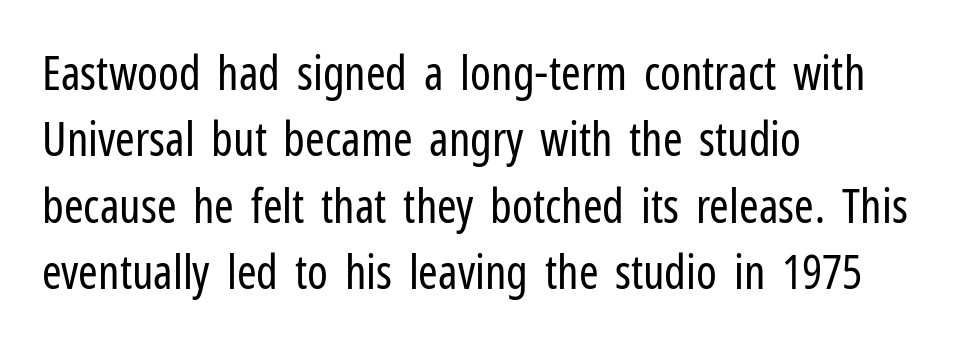
Q: Is the text bold? A: No.
Q: Is the text italic (slanted)? A: No, it is upright.
Q: Is the typeface a serif or a sans-serif typeface? A: Sans-serif.
Q: Is the text underlined? A: No.
Q: How is the paragraph aligned? A: Left-aligned.
Q: Is the spacing between letters normal or unusually wide? A: Normal.
Q: Is the spacing between lines tight, normal or loose? A: Normal.
Q: Width (condensed, normal, or wide)? A: Condensed.
Q: Stroke contrast? A: Low.
Q: x-height? A: Medium.
Q: Monospaced? A: No.
